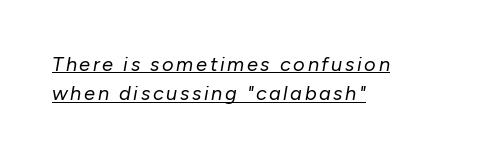
{"italic": "yes", "lean": "right", "slant_degrees": 10, "bold": "no", "underline": "yes", "align": "left", "line_spacing": "normal", "line_spacing_ratio": 1.46, "glyph_px": 20}
